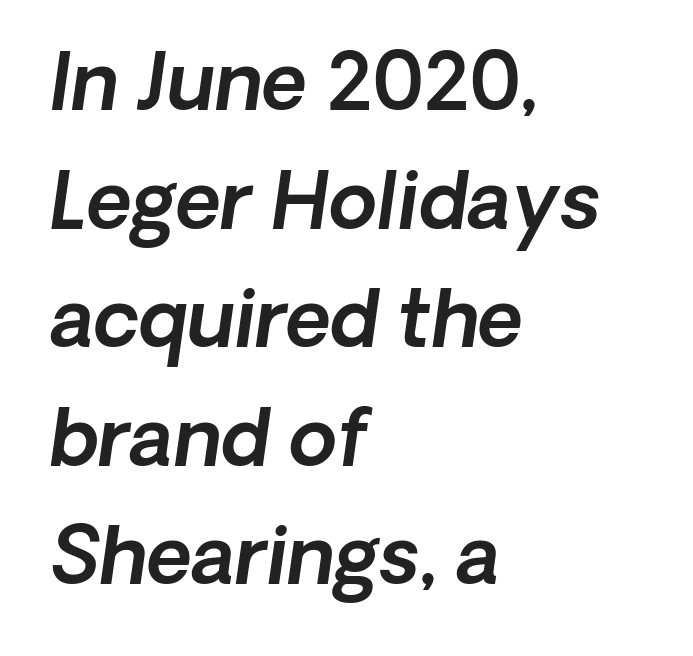
The image shows 78 px text type, italic (leaning right); set left-aligned, normal line spacing (1.52x), normal letter spacing, not underlined; a medium x-height.
